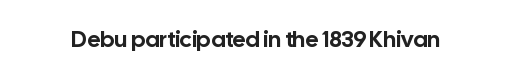
{"italic": "no", "underline": "no", "letter_spacing": "normal", "letter_spacing_em": 0.0, "glyph_px": 23}
